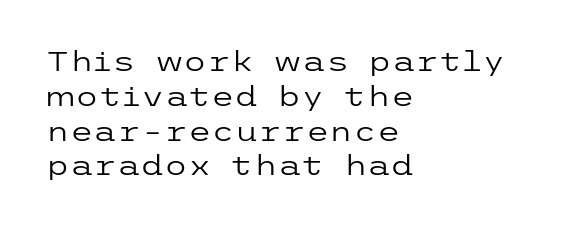
The image shows 27 px text type, upright; set left-aligned, normal line spacing (1.29x), normal letter spacing, not underlined.
